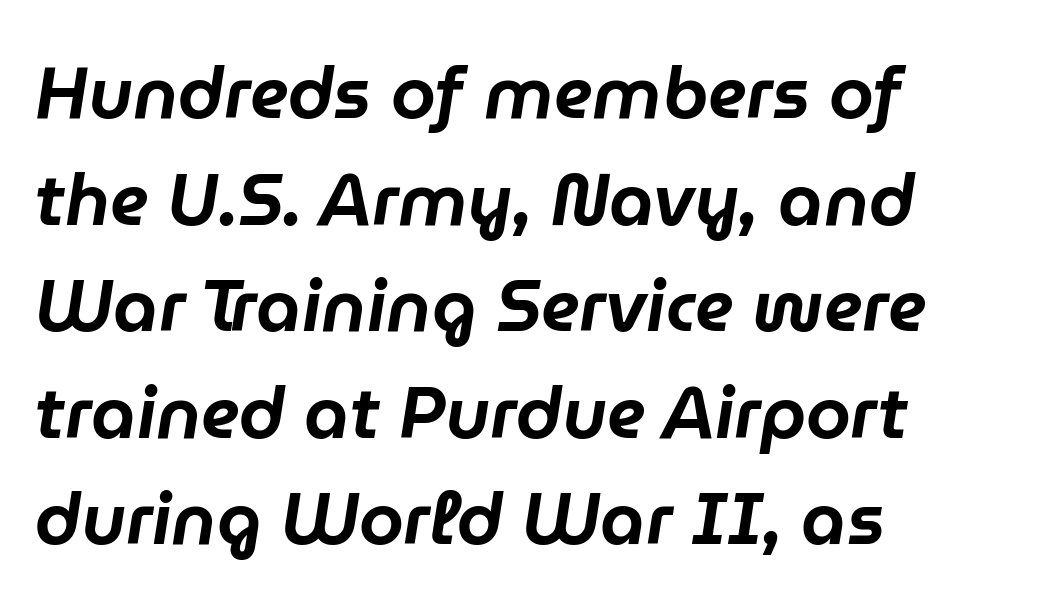
Q: Is the text italic (slanted)? A: Yes, it leans right by about 9 degrees.
Q: Is the text underlined? A: No.
Q: How is the paragraph aligned? A: Left-aligned.
Q: Is the spacing between letters normal or unusually wide? A: Normal.
Q: Is the spacing between lines tight, normal or loose? A: Normal.
Q: Width (condensed, normal, or wide)? A: Normal.
Q: Stroke contrast? A: Low.
Q: x-height? A: Medium.
Q: Monospaced? A: No.
